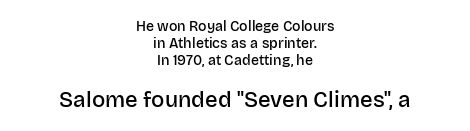
Q: Is the text bold? A: Semi-bold.
Q: Is the text italic (slanted)? A: No, it is upright.
Q: Is the text underlined? A: No.
Q: How is the paragraph aligned? A: Centered.
Q: Is the spacing between letters normal or unusually wide? A: Normal.
Q: Which block of text is set in a larger size, the first (top) or the second (bottom)? A: The second (bottom) one.
